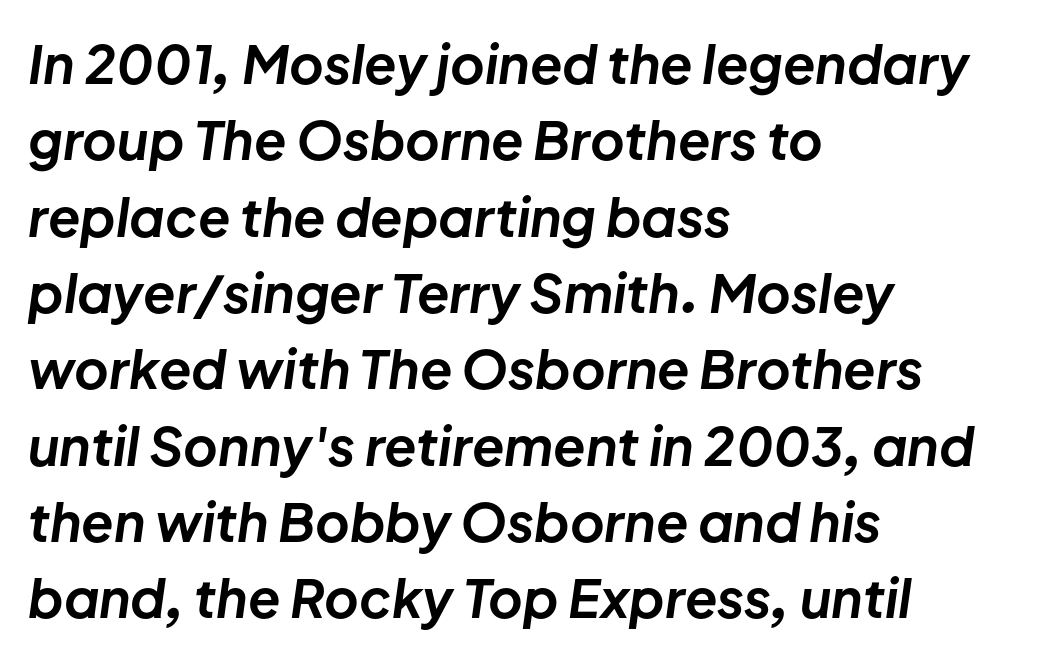
Q: Is the text bold? A: Yes.
Q: Is the text italic (slanted)? A: Yes, it leans right by about 8 degrees.
Q: Is the text underlined? A: No.
Q: How is the paragraph aligned? A: Left-aligned.
Q: Is the spacing between letters normal or unusually wide? A: Normal.
Q: Is the spacing between lines tight, normal or loose? A: Normal.
Q: Width (condensed, normal, or wide)? A: Normal.
Q: Stroke contrast? A: Low.
Q: x-height? A: Medium.
Q: Monospaced? A: No.
